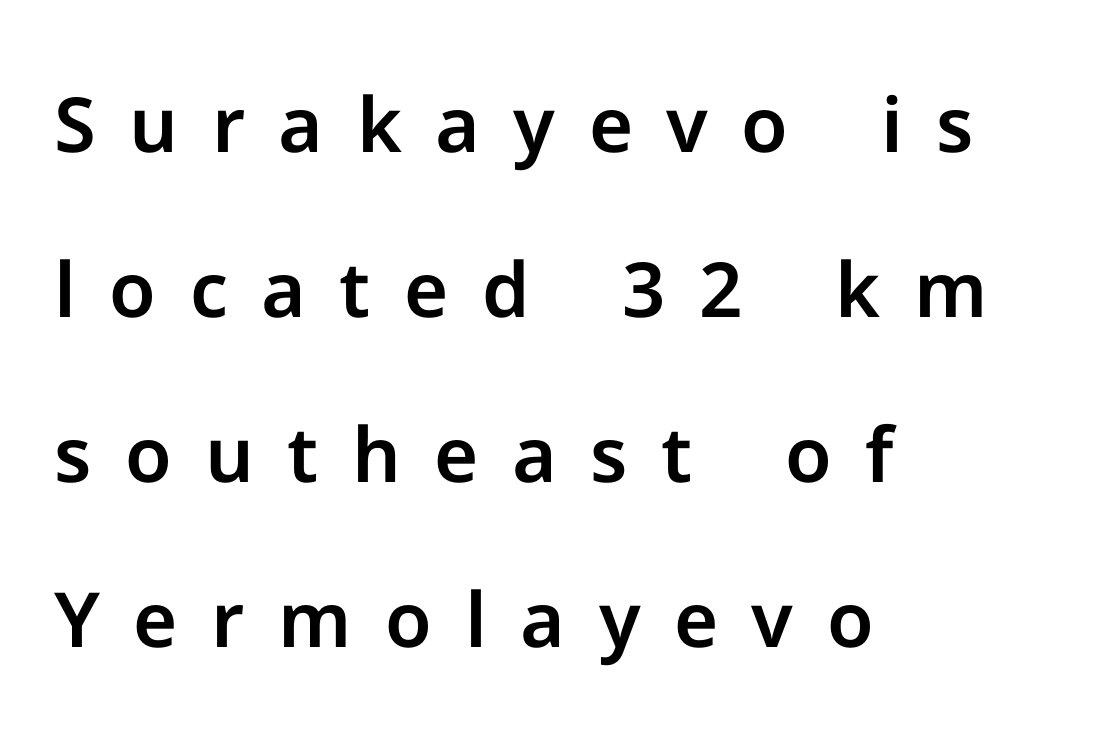
Notice the wide empty band between every row — that's loose leading. Are there feet on the stems? There aren't — it's a sans. Students, note that the glyphs here are deliberately spaced far apart. Nope, not italic — everything's standing straight.
